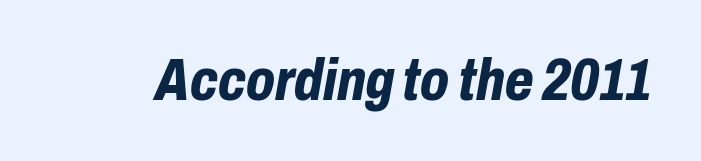
The image shows 59 px bold, condensed type, italic (leaning right); set normal letter spacing, not underlined; low stroke contrast and a medium x-height.
